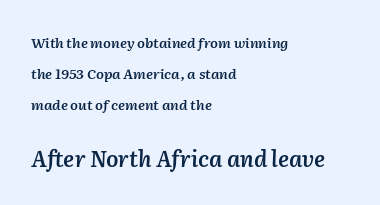
{"italic": "yes", "lean": "right", "slant_degrees": 2, "bold": "semi", "underline": "no", "align": "left", "line_spacing": "loose", "line_spacing_ratio": 2.2, "letter_spacing": "normal", "letter_spacing_em": 0.0, "larger_block": "second", "size_ratio": 1.57, "glyph_px": 22}
